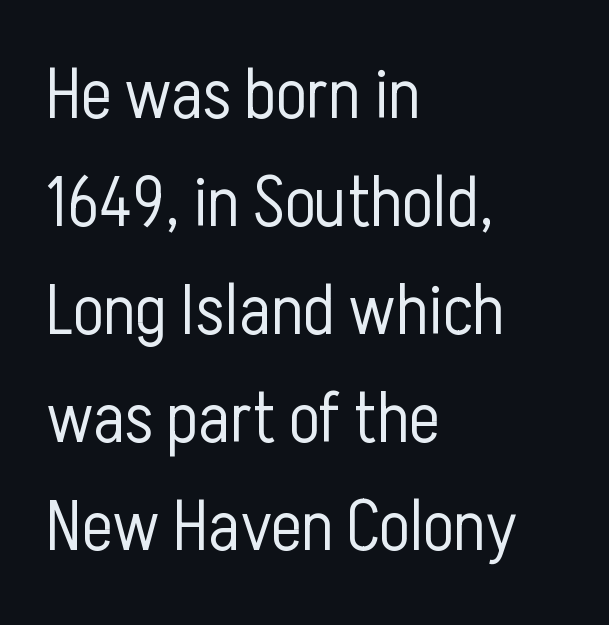
The zone under the glyphs is completely vacant. Words appear dense and cohesive because spacing is normal. Summary of vertical rhythm: regular, with standard interline spacing. The axis of the letterforms is exactly vertical. Stems and bowls with no extra thickness — not bold. This sample has the flowing, uneven cadence of proportional lettering.
